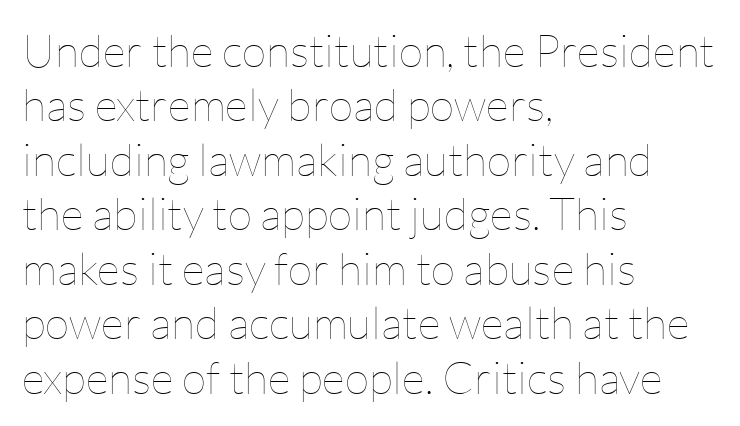
Q: Is the text bold? A: No.
Q: Is the text italic (slanted)? A: No, it is upright.
Q: Is the text underlined? A: No.
Q: How is the paragraph aligned? A: Left-aligned.
Q: Is the spacing between letters normal or unusually wide? A: Normal.
Q: Width (condensed, normal, or wide)? A: Normal.
Q: Stroke contrast? A: Low.
Q: x-height? A: Medium.
Q: Monospaced? A: No.
